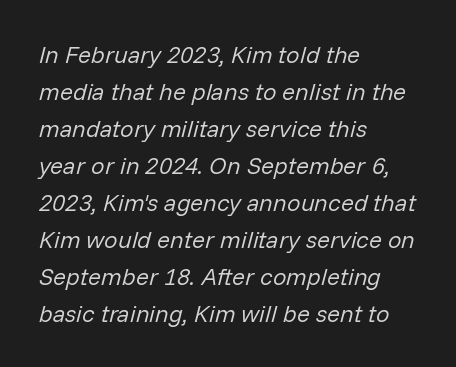
The image shows 24 px text type, italic (leaning right); set left-aligned, normal line spacing (1.54x), normal letter spacing, not underlined.
